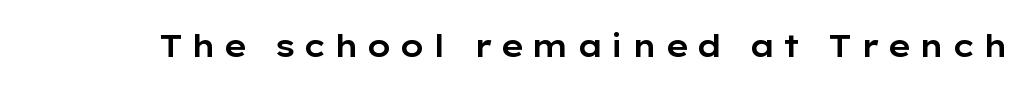
Q: Is the text italic (slanted)? A: No, it is upright.
Q: Is the typeface a serif or a sans-serif typeface? A: Sans-serif.
Q: Is the text underlined? A: No.
Q: Is the spacing between letters normal or unusually wide? A: Unusually wide.
Q: Width (condensed, normal, or wide)? A: Wide.
Q: Stroke contrast? A: Low.
Q: x-height? A: Medium.
Q: Monospaced? A: No.
